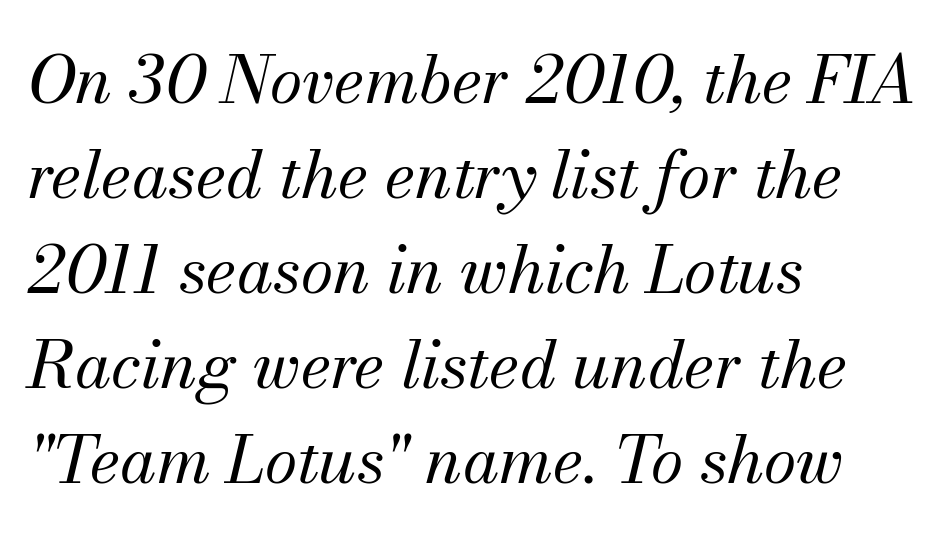
Q: Is the text bold? A: No.
Q: Is the text italic (slanted)? A: Yes, it leans right by about 13 degrees.
Q: Is the typeface a serif or a sans-serif typeface? A: Serif.
Q: Is the text underlined? A: No.
Q: How is the paragraph aligned? A: Left-aligned.
Q: Is the spacing between letters normal or unusually wide? A: Normal.
Q: Is the spacing between lines tight, normal or loose? A: Normal.
Q: Width (condensed, normal, or wide)? A: Normal.
Q: Stroke contrast? A: Medium.
Q: x-height? A: Small.
Q: Monospaced? A: No.
